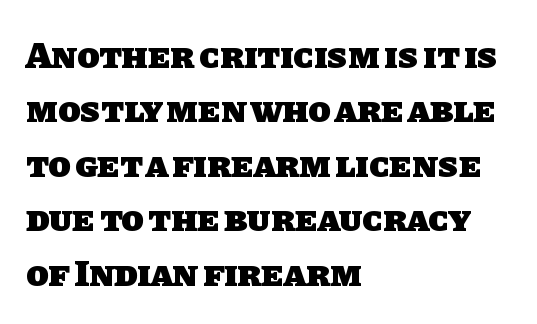
The image shows 37 px heavy sans-serif type; set left-aligned, normal line spacing (1.47x), normal letter spacing, not underlined; low stroke contrast and a large x-height.
